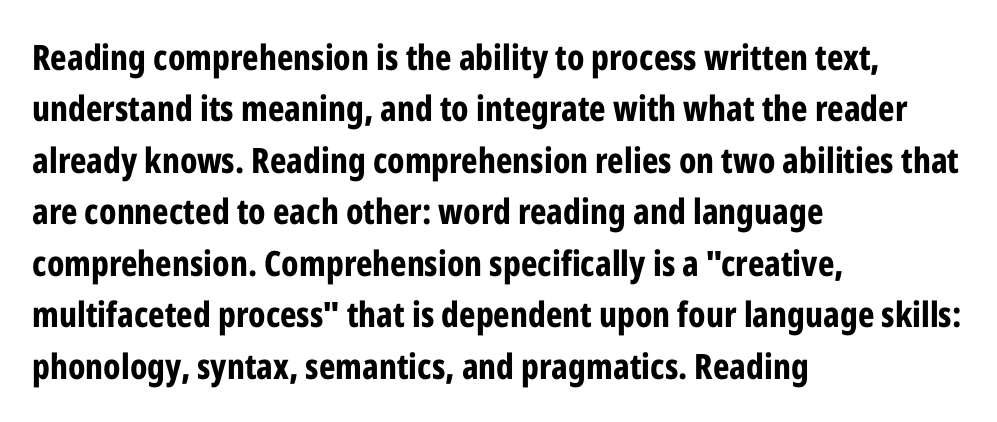
Q: Is the text bold? A: Yes.
Q: Is the text italic (slanted)? A: No, it is upright.
Q: Is the typeface a serif or a sans-serif typeface? A: Sans-serif.
Q: Is the text underlined? A: No.
Q: How is the paragraph aligned? A: Left-aligned.
Q: Is the spacing between letters normal or unusually wide? A: Normal.
Q: Is the spacing between lines tight, normal or loose? A: Normal.
Q: Width (condensed, normal, or wide)? A: Condensed.
Q: Stroke contrast? A: Low.
Q: x-height? A: Medium.
Q: Monospaced? A: No.
